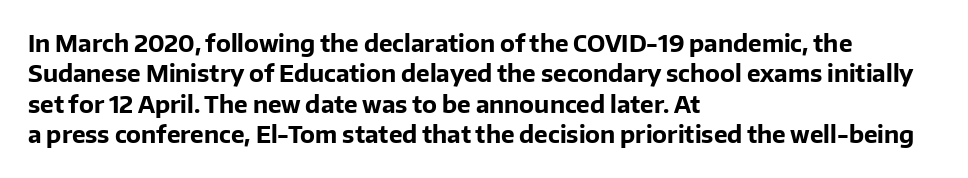
Q: Is the text bold? A: Yes.
Q: Is the text italic (slanted)? A: No, it is upright.
Q: Is the text underlined? A: No.
Q: How is the paragraph aligned? A: Left-aligned.
Q: Is the spacing between letters normal or unusually wide? A: Normal.
Q: Is the spacing between lines tight, normal or loose? A: Normal.
